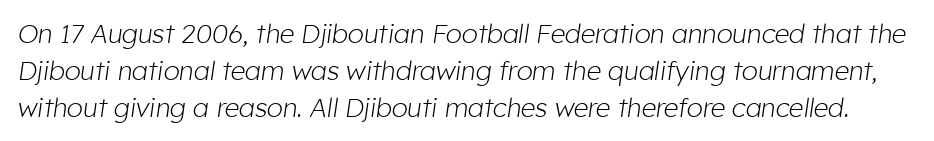
The image shows 26 px text type, italic (leaning right); set normal line spacing (1.42x), normal letter spacing, not underlined.
